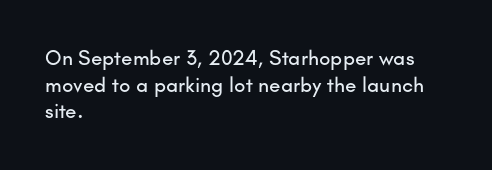
Successive baselines arrive at the customary interval. The space directly below the letters is spotless. The face used here is rendered with its standard letterfit. The rendering anchors every line to the left-hand side.
